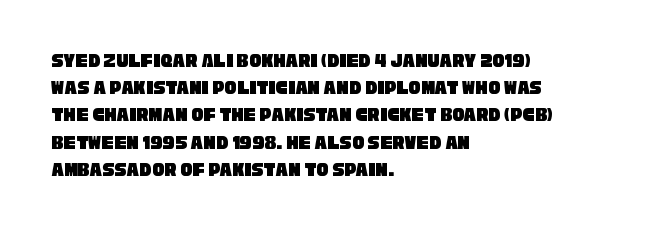
Regular leading. In terms of letterspacing, this is plain default setting. Line starts are locked; line ends wander. Rule under the text: the space is simply empty.
